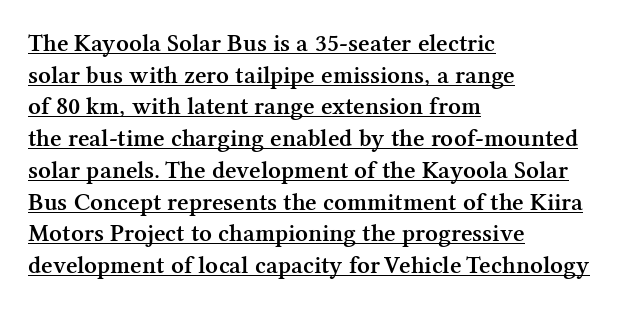
Q: Is the text bold? A: Semi-bold.
Q: Is the text italic (slanted)? A: No, it is upright.
Q: Is the text underlined? A: Yes.
Q: How is the paragraph aligned? A: Left-aligned.
Q: Is the spacing between letters normal or unusually wide? A: Normal.
Q: Is the spacing between lines tight, normal or loose? A: Normal.
